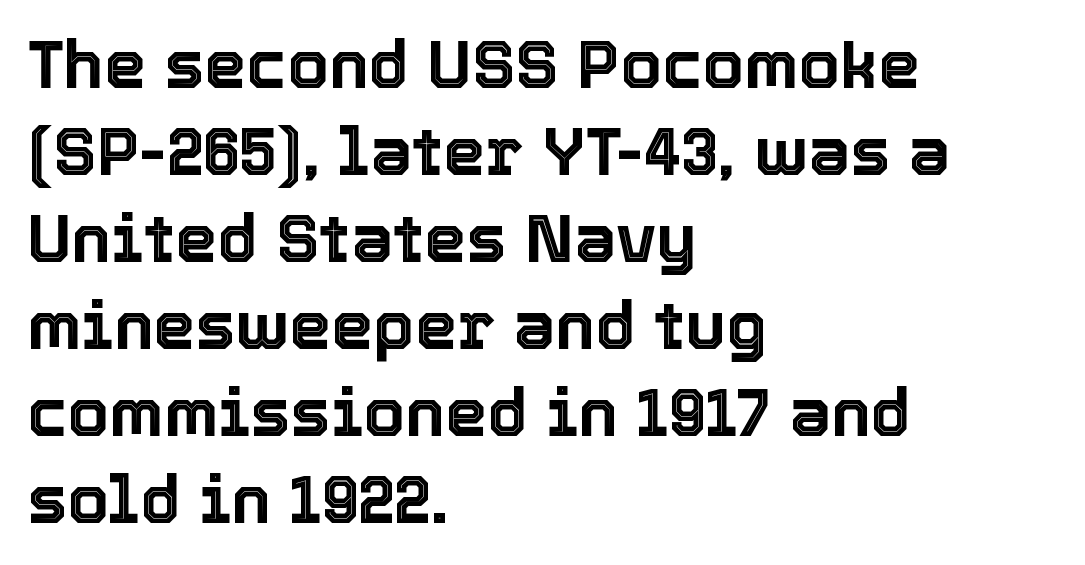
{"italic": "no", "width": "normal", "x_height": "medium", "monospaced": "no", "underline": "no", "align": "left", "line_spacing": "normal", "line_spacing_ratio": 1.3, "letter_spacing": "normal", "letter_spacing_em": 0.0, "glyph_px": 67}
